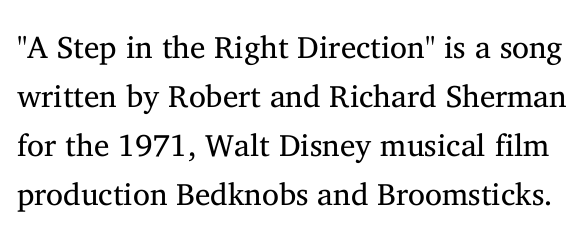
The image shows 31 px regular-weight serif type, upright; set normal line spacing (1.58x), normal letter spacing, not underlined; medium stroke contrast and a medium x-height.
